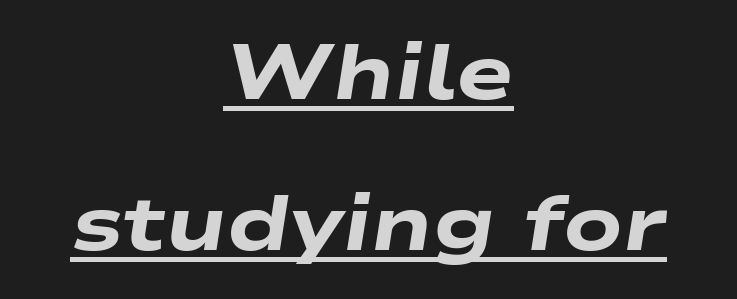
The image shows 77 px heavy, wide type, italic (leaning right); set centered, loose line spacing (1.96x), normal letter spacing, underlined; low stroke contrast and a medium x-height.
